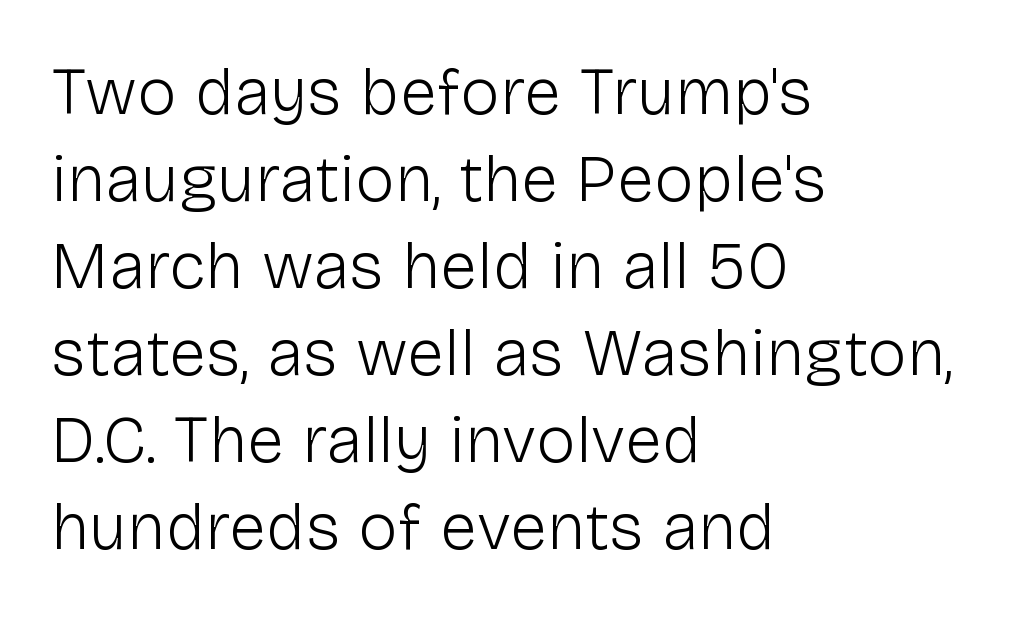
{"serif": "no", "italic": "no", "bold": "no", "weight": "light", "width": "normal", "stroke_contrast": "low", "x_height": "medium", "monospaced": "no", "underline": "no", "align": "left", "line_spacing": "normal", "line_spacing_ratio": 1.3, "letter_spacing": "normal", "letter_spacing_em": 0.0, "glyph_px": 67}
